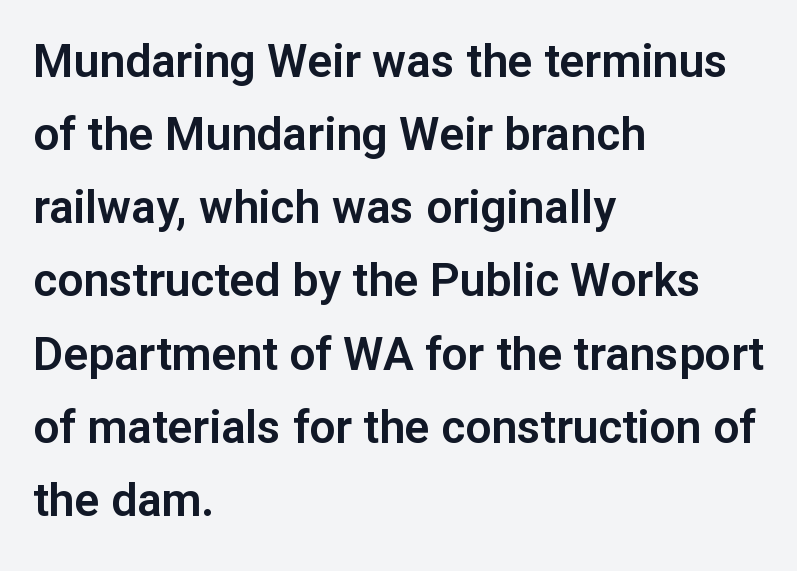
A typesetter would label this face a sans. Inter-character spacing is left at the font's built-in metrics. Unlike italic type, these characters show no tilt at all. A typesetter would call this proportional, since set widths differ per character.
